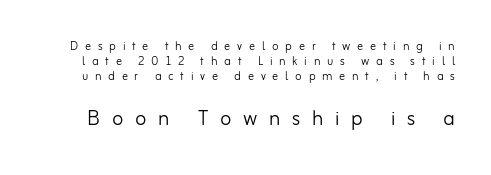
Q: Is the text bold? A: No.
Q: Is the text italic (slanted)? A: No, it is upright.
Q: Is the text underlined? A: No.
Q: Is the spacing between letters normal or unusually wide? A: Unusually wide.
Q: Is the spacing between lines tight, normal or loose? A: Tight.
Q: Which block of text is set in a larger size, the first (top) or the second (bottom)? A: The second (bottom) one.
